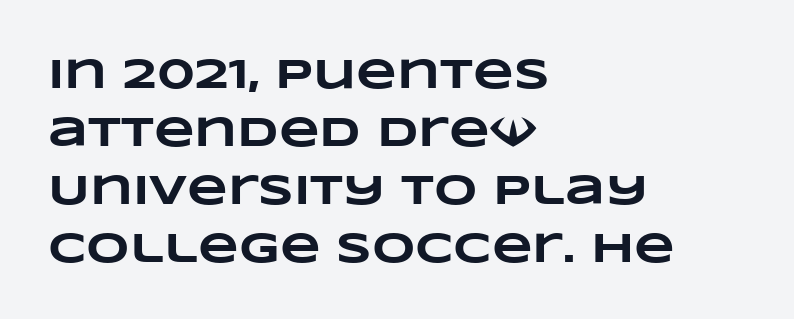
{"bold": "yes", "weight": "heavy", "width": "wide", "stroke_contrast": "low", "x_height": "large", "monospaced": "no", "underline": "no", "align": "left", "line_spacing": "normal", "line_spacing_ratio": 1.38, "letter_spacing": "normal", "letter_spacing_em": 0.0, "glyph_px": 42}
